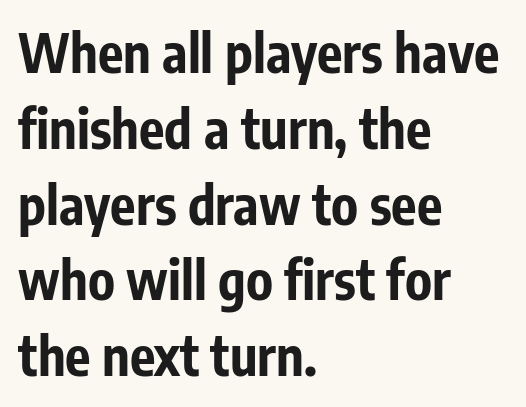
The foot of each line stays bare and open. A classic flush-left, rag-right setting is used for this passage. The font family rendered here belongs to the sans-serif group. How would I describe the line gaps? Plain and ordinary. Heavy-handed strokes throughout: this text is bold.
